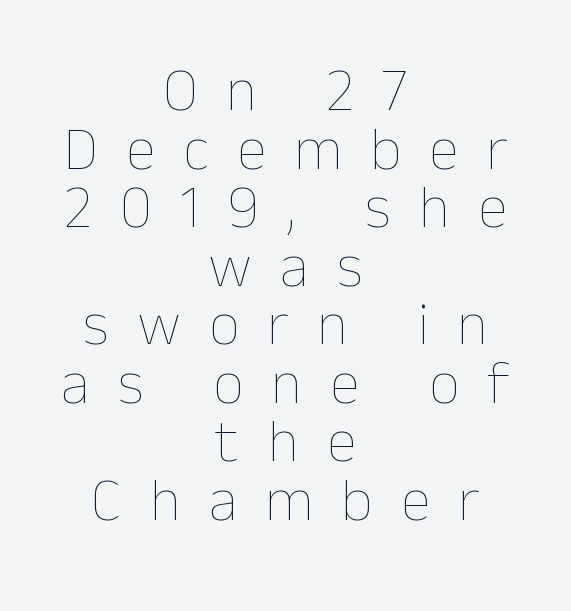
{"italic": "no", "bold": "no", "weight": "thin", "width": "normal", "stroke_contrast": "low", "x_height": "medium", "monospaced": "no", "underline": "no", "align": "center", "line_spacing": "tight", "line_spacing_ratio": 0.96, "letter_spacing": "wide", "letter_spacing_em": 0.46, "glyph_px": 61}
